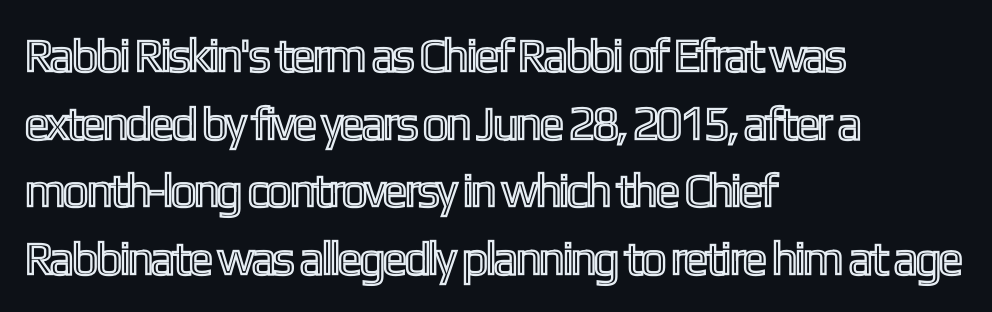
The image shows 47 px condensed type, upright; set left-aligned, normal line spacing (1.44x), normal letter spacing, not underlined; a medium x-height.
